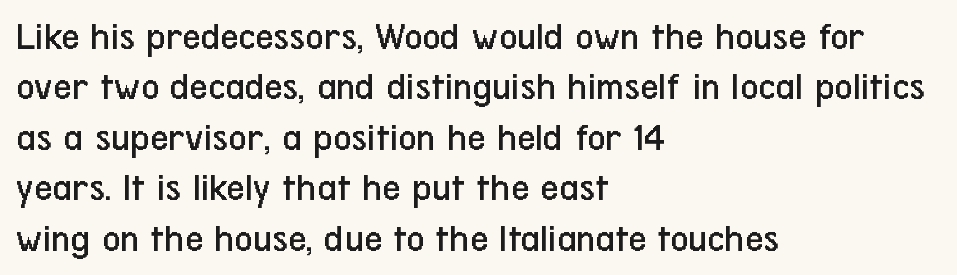
{"serif": "no", "italic": "no", "bold": "no", "weight": "regular", "width": "condensed", "stroke_contrast": "low", "x_height": "medium", "monospaced": "no", "underline": "no", "align": "left", "line_spacing": "normal", "line_spacing_ratio": 1.26, "letter_spacing": "normal", "letter_spacing_em": 0.0, "glyph_px": 40}
